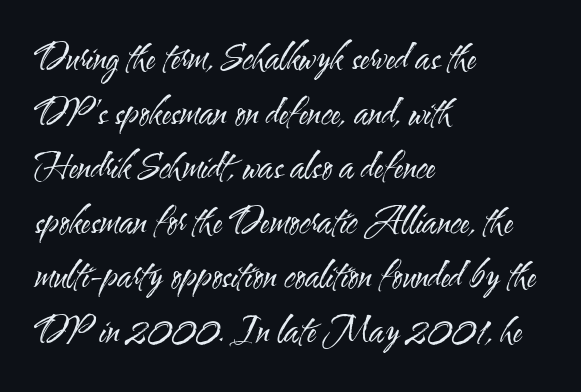
{"serif": "no", "bold": "no", "weight": "regular", "width": "condensed", "stroke_contrast": "medium", "x_height": "small", "monospaced": "no", "underline": "no", "align": "left", "line_spacing": "normal", "line_spacing_ratio": 1.56, "letter_spacing": "normal", "letter_spacing_em": 0.0, "glyph_px": 35}
